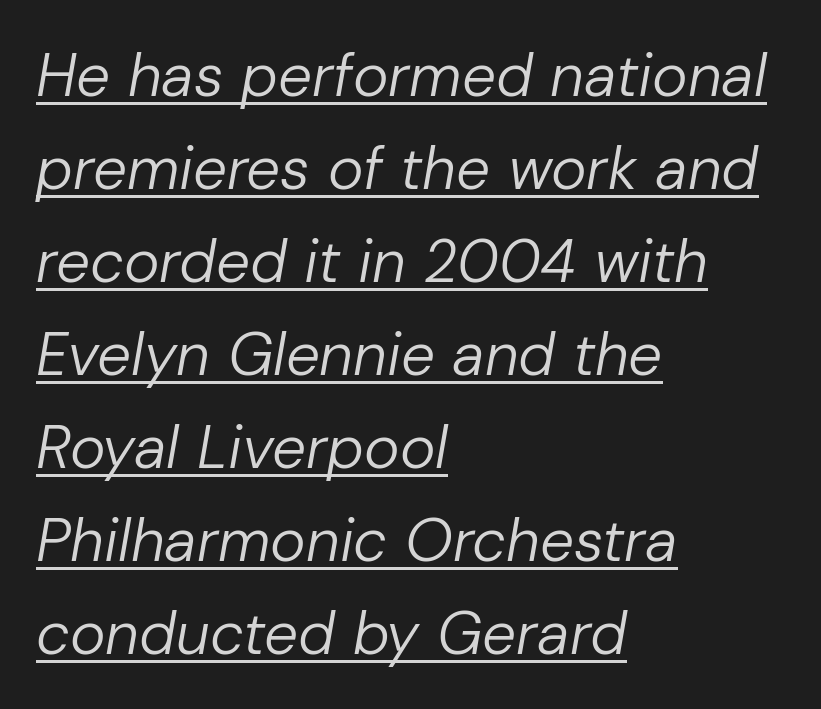
Q: Is the text bold? A: No.
Q: Is the text italic (slanted)? A: Yes, it leans right by about 10 degrees.
Q: Is the text underlined? A: Yes.
Q: How is the paragraph aligned? A: Left-aligned.
Q: Is the spacing between letters normal or unusually wide? A: Normal.
Q: Is the spacing between lines tight, normal or loose? A: Normal.
Q: Width (condensed, normal, or wide)? A: Normal.
Q: Stroke contrast? A: Low.
Q: x-height? A: Medium.
Q: Monospaced? A: No.
